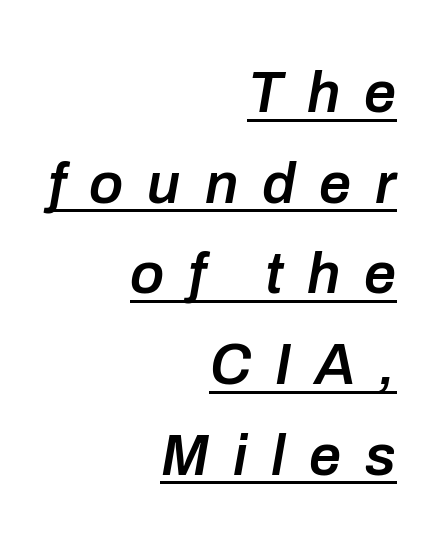
There is plenty of visible air inserted between adjacent glyphs. A typesetter would mark this as italic. The passage shown stacks its lines at a standard gap. On the weight axis this lands at semibold, roughly 600. Note the varied advance widths — an 'i' is clearly narrower than an 'm'. Every row of glyphs terminates at an identical x-position on the right.
